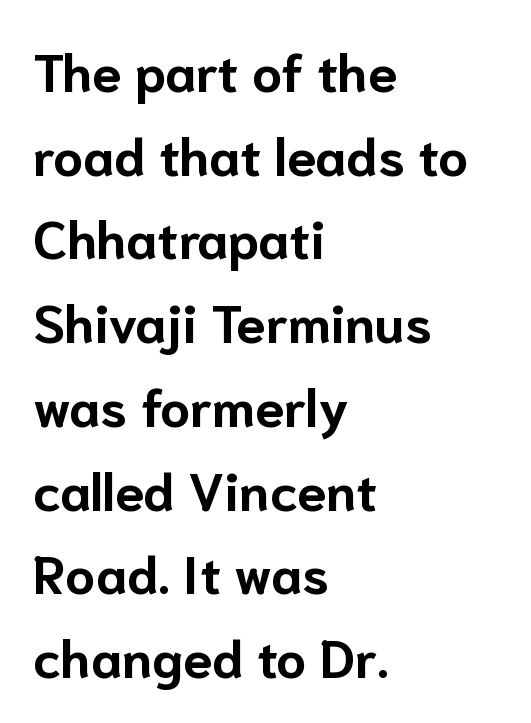
The image shows 53 px bold sans-serif type, upright; set left-aligned, normal line spacing (1.58x), normal letter spacing, not underlined; low stroke contrast and a medium x-height.
